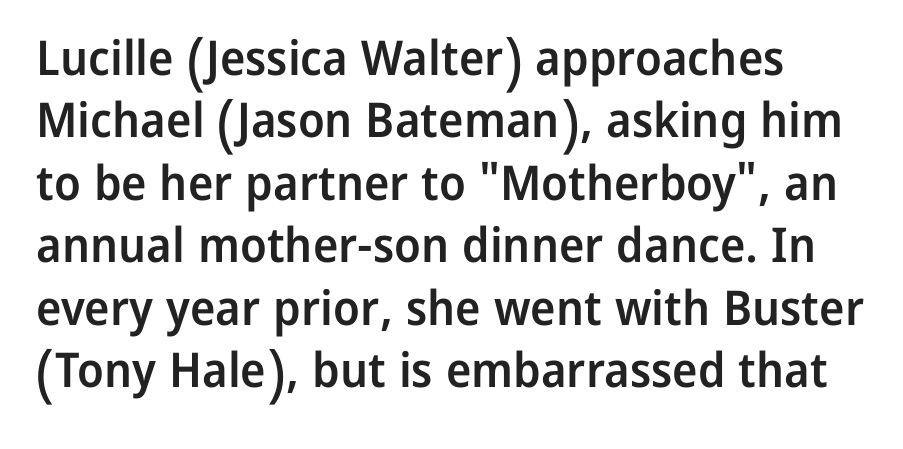
Q: Is the text bold? A: Semi-bold.
Q: Is the text italic (slanted)? A: No, it is upright.
Q: Is the typeface a serif or a sans-serif typeface? A: Sans-serif.
Q: Is the text underlined? A: No.
Q: Is the spacing between letters normal or unusually wide? A: Normal.
Q: Is the spacing between lines tight, normal or loose? A: Normal.
Q: Width (condensed, normal, or wide)? A: Normal.
Q: Stroke contrast? A: Low.
Q: x-height? A: Medium.
Q: Monospaced? A: No.
